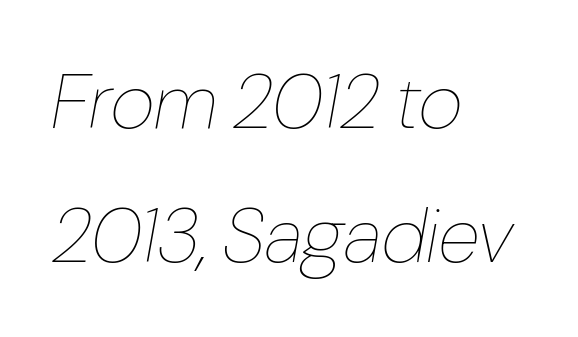
Varying glyph widths throughout — classic text-font behaviour. Designer's note — italics engaged. Visually the block forms a straight wall on the left and a jagged coastline on the right. Here the glyphs are tracked normally, forming tight word shapes. Nobody drew a line under any word here. Is this a heavy cut? Hardly; it is regular or lighter.
